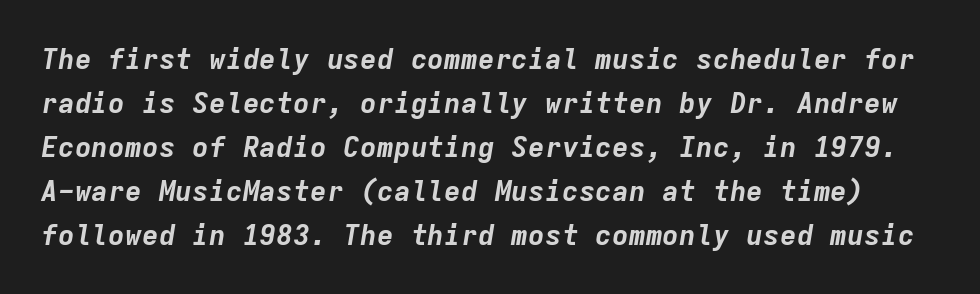
{"italic": "yes", "lean": "right", "slant_degrees": 9, "bold": "yes", "weight": "bold", "width": "normal", "stroke_contrast": "low", "x_height": "medium", "monospaced": "yes", "underline": "no", "line_spacing": "normal", "line_spacing_ratio": 1.57, "letter_spacing": "normal", "letter_spacing_em": 0.0, "glyph_px": 28}
